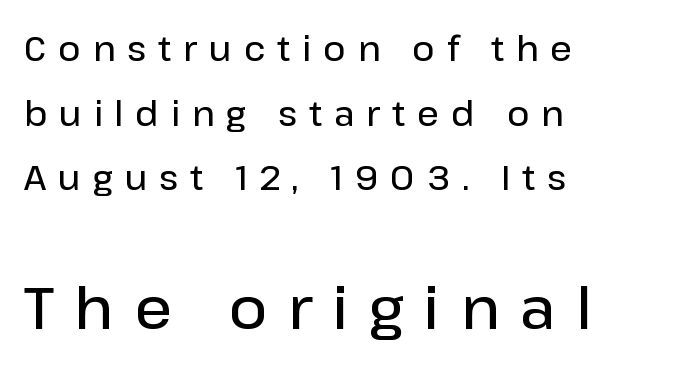
The face used here is proportionally spaced, like ordinary book or web type. Loose tracking; the words dissolve into strings of separated letters. The lower block of text is set noticeably larger than the block above it. Decoration check: the copy has no underline. To sum up the face: it is a sans, with no serifs. Caption: semibold face, moderately heavy strokes.
